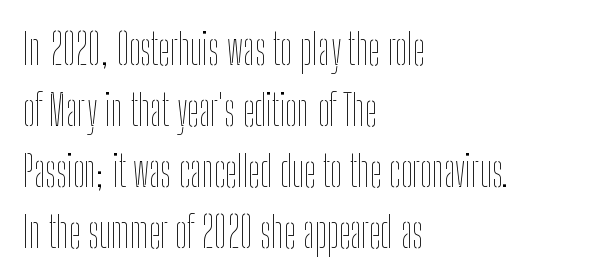
{"italic": "no", "bold": "no", "weight": "thin", "width": "condensed", "stroke_contrast": "low", "x_height": "medium", "monospaced": "no", "underline": "no", "align": "left", "line_spacing": "normal", "line_spacing_ratio": 1.45, "letter_spacing": "normal", "letter_spacing_em": 0.0, "glyph_px": 42}
